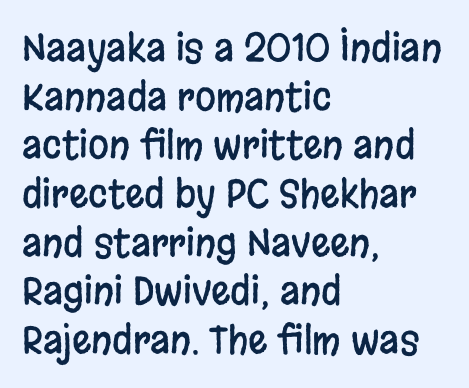
The image shows 38 px condensed sans-serif type, upright; set left-aligned, normal line spacing (1.28x), normal letter spacing, not underlined; low stroke contrast and a large x-height.
